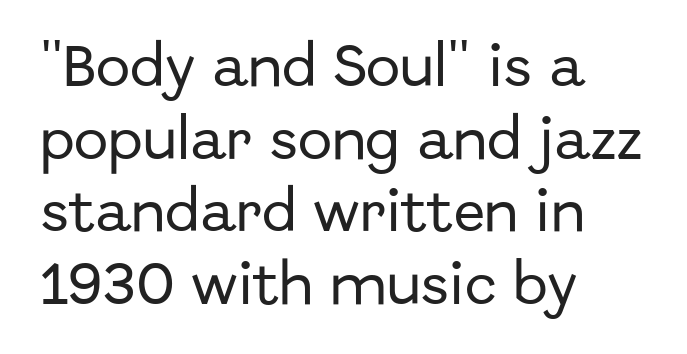
Q: Is the text italic (slanted)? A: No, it is upright.
Q: Is the typeface a serif or a sans-serif typeface? A: Sans-serif.
Q: Is the text underlined? A: No.
Q: How is the paragraph aligned? A: Left-aligned.
Q: Is the spacing between letters normal or unusually wide? A: Normal.
Q: Is the spacing between lines tight, normal or loose? A: Normal.
Q: Width (condensed, normal, or wide)? A: Normal.
Q: Stroke contrast? A: Low.
Q: x-height? A: Medium.
Q: Monospaced? A: No.
